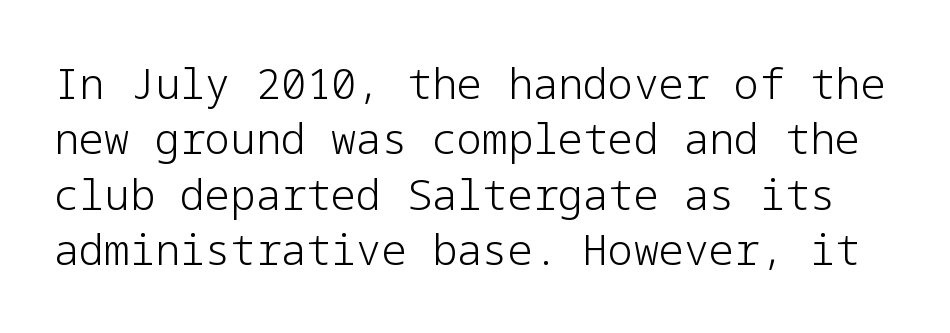
The image shows 42 px light sans-serif type, upright; set normal line spacing (1.32x), normal letter spacing, not underlined; low stroke contrast and a medium x-height.
